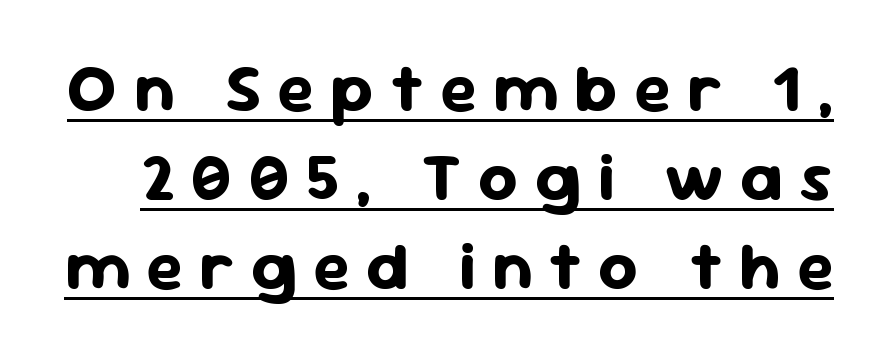
The image shows 68 px bold sans-serif type, upright; set normal line spacing (1.31x), unusually wide letter spacing (+0.24 em), underlined; low stroke contrast and a medium x-height.
